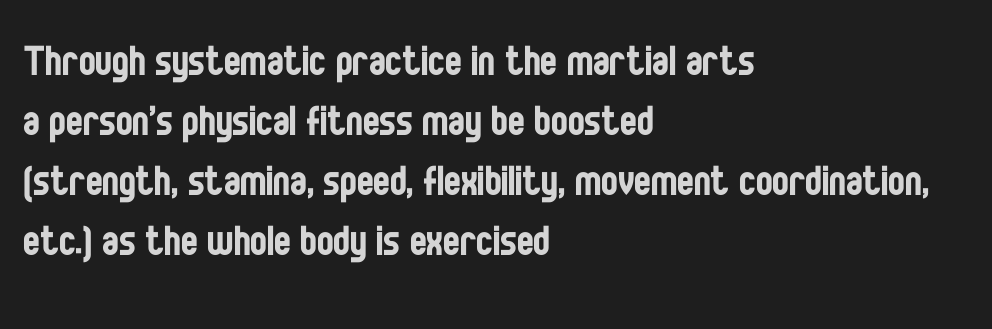
Q: Is the text bold? A: No.
Q: Is the text italic (slanted)? A: No, it is upright.
Q: Is the typeface a serif or a sans-serif typeface? A: Sans-serif.
Q: Is the text underlined? A: No.
Q: How is the paragraph aligned? A: Left-aligned.
Q: Is the spacing between letters normal or unusually wide? A: Normal.
Q: Width (condensed, normal, or wide)? A: Condensed.
Q: Stroke contrast? A: Low.
Q: x-height? A: Large.
Q: Monospaced? A: No.
